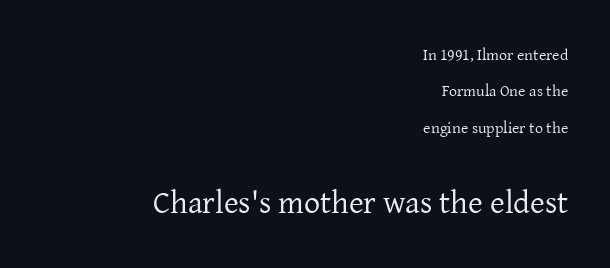
Vertical strokes here are truly vertical. Here the designer chose a conventional face with non-uniform glyph widths. The vertical gap from one line to the next is large. The weight would be labelled regular, book, light, or lighter still. Caption: standard tracking, unaltered.
